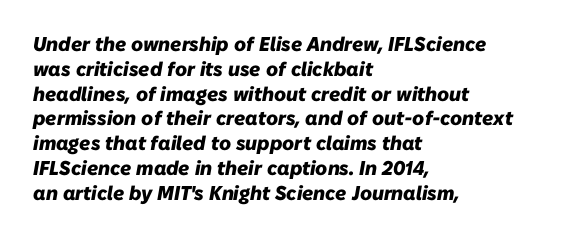
Q: Is the text bold? A: Yes.
Q: Is the text italic (slanted)? A: Yes, it leans right by about 10 degrees.
Q: Is the text underlined? A: No.
Q: How is the paragraph aligned? A: Left-aligned.
Q: Is the spacing between letters normal or unusually wide? A: Normal.
